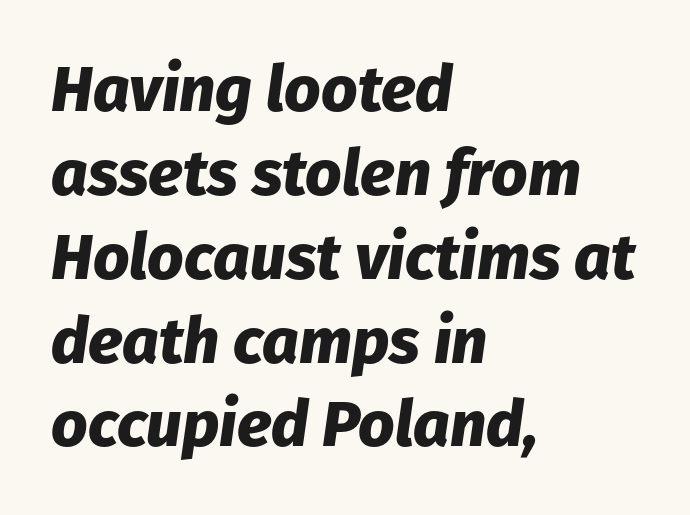
{"italic": "yes", "lean": "right", "slant_degrees": 8, "bold": "yes", "weight": "heavy", "width": "normal", "stroke_contrast": "low", "x_height": "medium", "monospaced": "no", "underline": "no", "align": "left", "line_spacing": "normal", "line_spacing_ratio": 1.31, "letter_spacing": "normal", "letter_spacing_em": 0.0, "glyph_px": 64}
